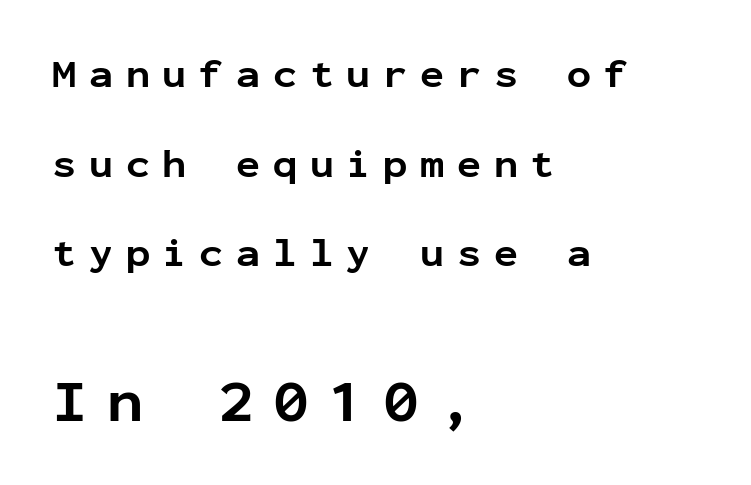
The image shows 60 px bold sans-serif type, upright, monospaced; set left-aligned, loose line spacing (2.24x), unusually wide letter spacing (+0.32 em), not underlined; the second (bottom) block is 1.5x larger; low stroke contrast and a medium x-height.
